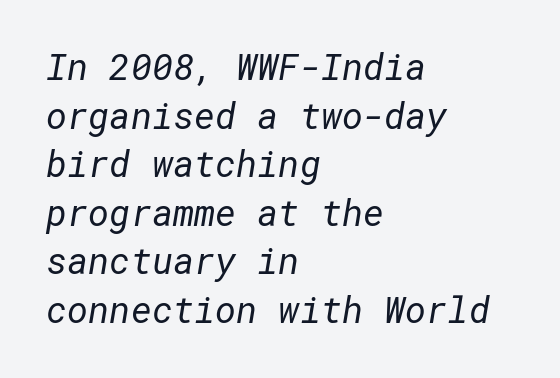
Q: Is the text bold? A: No.
Q: Is the typeface a serif or a sans-serif typeface? A: Sans-serif.
Q: Is the text underlined? A: No.
Q: How is the paragraph aligned? A: Left-aligned.
Q: Is the spacing between letters normal or unusually wide? A: Normal.
Q: Is the spacing between lines tight, normal or loose? A: Normal.
Q: Width (condensed, normal, or wide)? A: Normal.
Q: Stroke contrast? A: Low.
Q: x-height? A: Medium.
